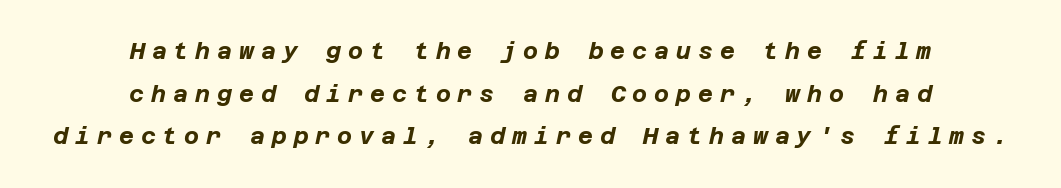
{"italic": "yes", "lean": "right", "slant_degrees": 12, "bold": "yes", "underline": "no", "align": "center", "line_spacing_ratio": 1.85, "letter_spacing": "wide", "letter_spacing_em": 0.3, "glyph_px": 23}
